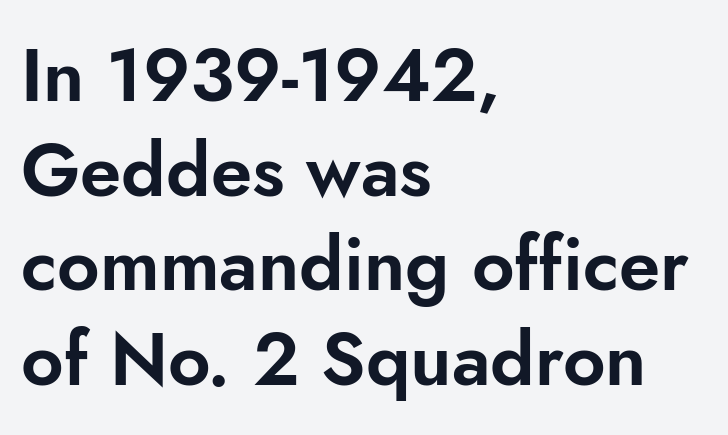
{"serif": "no", "italic": "no", "width": "normal", "stroke_contrast": "low", "x_height": "small", "monospaced": "no", "underline": "no", "align": "left", "line_spacing": "normal", "line_spacing_ratio": 1.28, "letter_spacing": "normal", "letter_spacing_em": 0.0, "glyph_px": 74}
